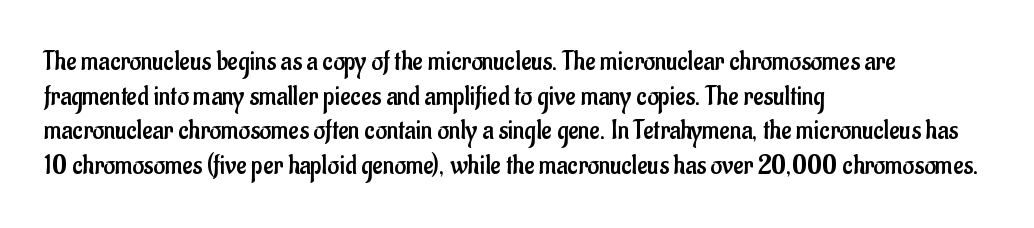
The image shows 28 px regular-weight, condensed sans-serif type, upright; set left-aligned, line spacing 1.24x, normal letter spacing, not underlined; low stroke contrast and a small x-height.
